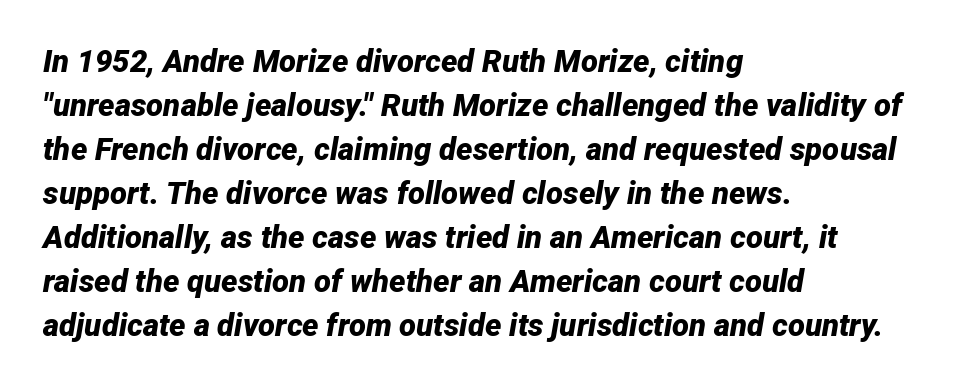
{"italic": "yes", "lean": "right", "slant_degrees": 12, "bold": "yes", "weight": "bold", "width": "normal", "stroke_contrast": "low", "x_height": "medium", "monospaced": "no", "underline": "no", "align": "left", "line_spacing": "normal", "line_spacing_ratio": 1.42, "letter_spacing": "normal", "letter_spacing_em": 0.0, "glyph_px": 31}
